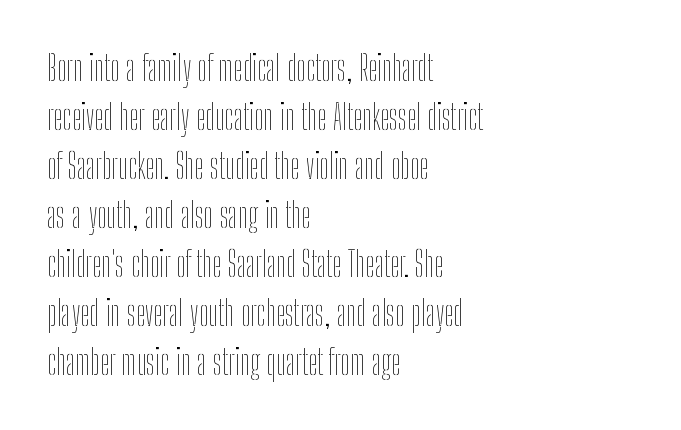
{"italic": "no", "bold": "no", "weight": "thin", "width": "condensed", "stroke_contrast": "low", "x_height": "medium", "monospaced": "no", "underline": "no", "align": "left", "line_spacing": "normal", "line_spacing_ratio": 1.44, "letter_spacing": "normal", "letter_spacing_em": 0.0, "glyph_px": 34}
